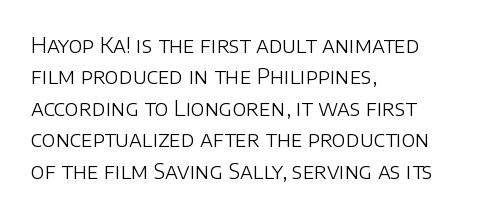
Each row of text sits above clean, open space. Italic? Not at all — the glyphs are vertical. Typeset ragged right — the left edge is the straight one. Each word holds together tightly as a unit, with standard inter-letter gaps. Interline gaps are of average width in this sample.
